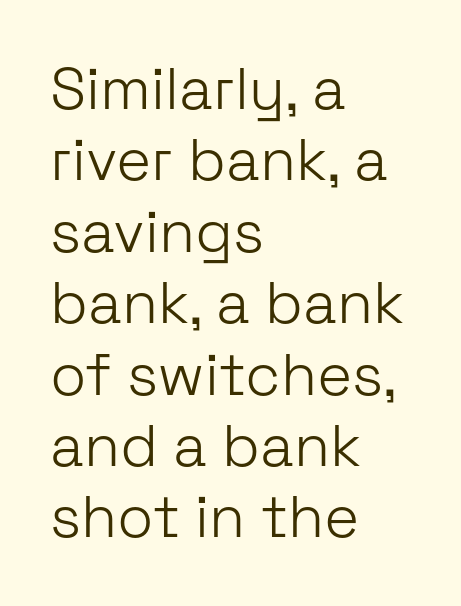
{"serif": "no", "italic": "no", "bold": "no", "weight": "light", "width": "normal", "stroke_contrast": "low", "x_height": "medium", "monospaced": "no", "underline": "no", "align": "left", "line_spacing_ratio": 1.21, "letter_spacing": "normal", "letter_spacing_em": 0.0, "glyph_px": 59}
